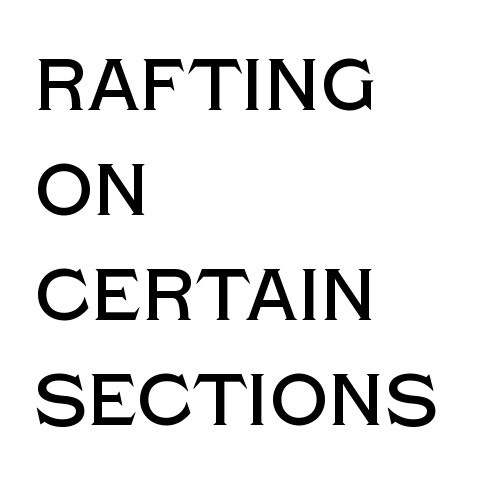
Q: Is the text italic (slanted)? A: No, it is upright.
Q: Is the typeface a serif or a sans-serif typeface? A: Sans-serif.
Q: Is the text underlined? A: No.
Q: How is the paragraph aligned? A: Left-aligned.
Q: Is the spacing between letters normal or unusually wide? A: Normal.
Q: Is the spacing between lines tight, normal or loose? A: Normal.
Q: Width (condensed, normal, or wide)? A: Normal.
Q: x-height? A: Large.
Q: Monospaced? A: No.
